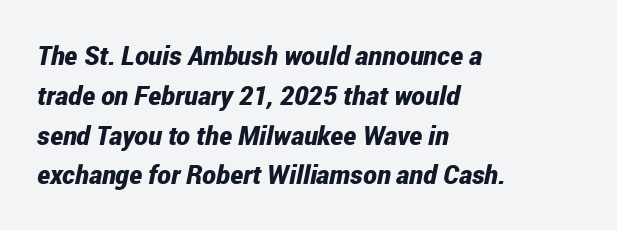
Line starts are locked; line ends wander. Does the weight exceed regular? Yes, all the way to bold. Interline gaps are of average width in this sample. This sample uses an oblique cut, with every glyph tilted off the vertical. Short note: letters normally spaced. Plain, unruled lines of type.
